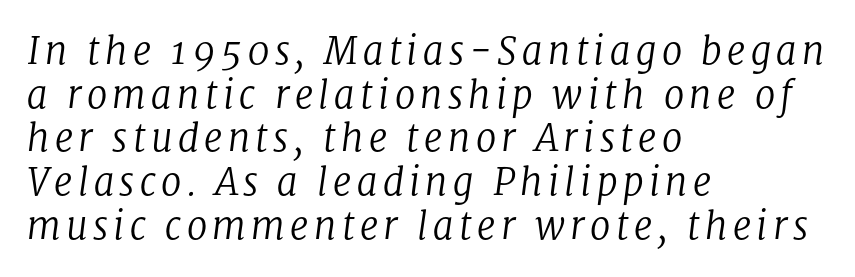
Q: Is the text bold? A: No.
Q: Is the text italic (slanted)? A: Yes, it leans right by about 8 degrees.
Q: Is the typeface a serif or a sans-serif typeface? A: Serif.
Q: Is the text underlined? A: No.
Q: How is the paragraph aligned? A: Left-aligned.
Q: Width (condensed, normal, or wide)? A: Normal.
Q: Stroke contrast? A: Low.
Q: x-height? A: Medium.
Q: Monospaced? A: No.
